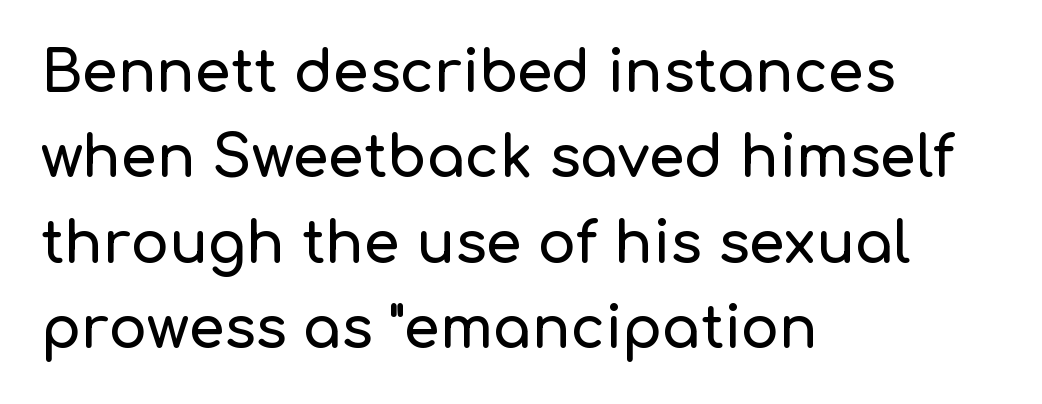
{"serif": "no", "italic": "no", "width": "normal", "stroke_contrast": "low", "x_height": "medium", "monospaced": "no", "underline": "no", "align": "left", "line_spacing": "normal", "line_spacing_ratio": 1.5, "letter_spacing": "normal", "letter_spacing_em": 0.0, "glyph_px": 57}
